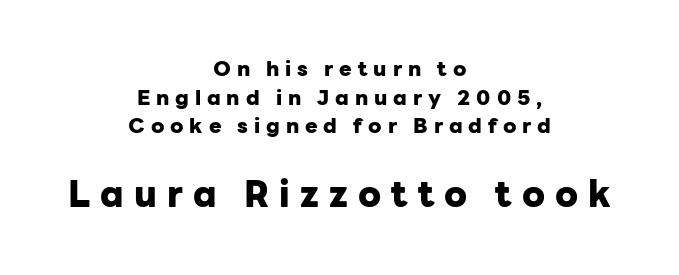
The image shows 36 px heavy sans-serif type, upright; set centered, normal line spacing (1.36x), unusually wide letter spacing (+0.28 em), not underlined; the second (bottom) block is 1.71x larger; low stroke contrast and a medium x-height.
